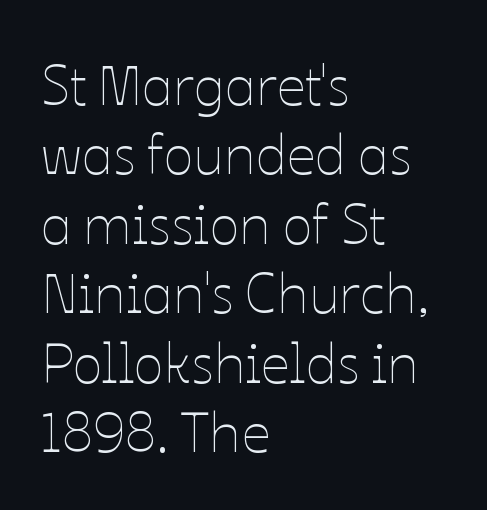
Q: Is the text bold? A: No.
Q: Is the text italic (slanted)? A: No, it is upright.
Q: Is the text underlined? A: No.
Q: How is the paragraph aligned? A: Left-aligned.
Q: Is the spacing between letters normal or unusually wide? A: Normal.
Q: Width (condensed, normal, or wide)? A: Normal.
Q: Stroke contrast? A: Low.
Q: x-height? A: Medium.
Q: Monospaced? A: No.
